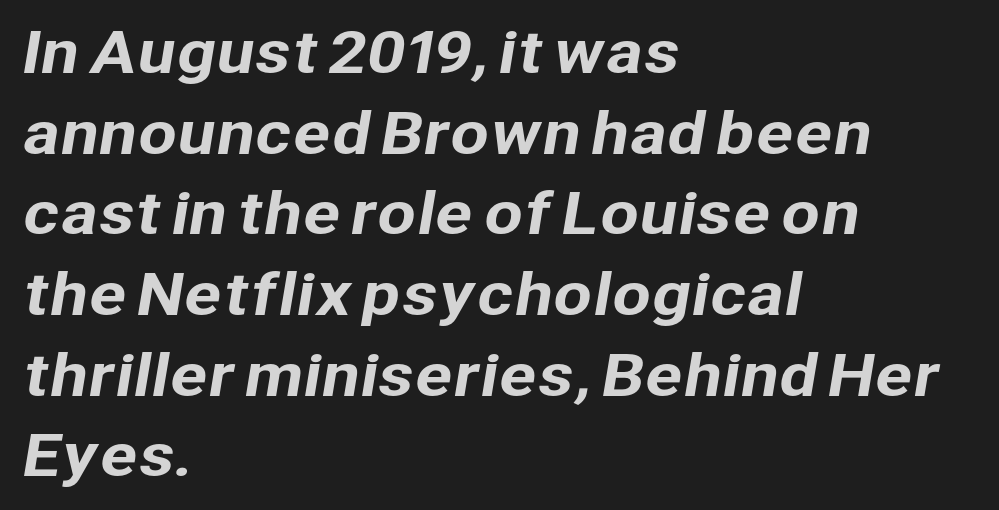
Q: Is the typeface a serif or a sans-serif typeface? A: Sans-serif.
Q: Is the text underlined? A: No.
Q: How is the paragraph aligned? A: Left-aligned.
Q: Is the spacing between letters normal or unusually wide? A: Normal.
Q: Is the spacing between lines tight, normal or loose? A: Normal.
Q: Width (condensed, normal, or wide)? A: Normal.
Q: Stroke contrast? A: Low.
Q: x-height? A: Medium.
Q: Monospaced? A: No.
